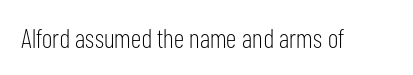
The image shows 27 px text type, upright; set normal letter spacing, not underlined.
